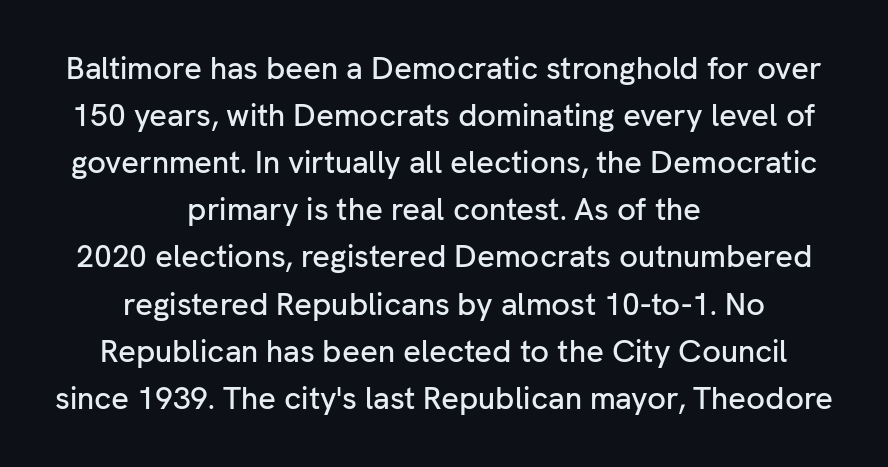
{"serif": "no", "italic": "no", "width": "normal", "stroke_contrast": "low", "x_height": "medium", "monospaced": "no", "underline": "no", "align": "center", "line_spacing": "normal", "line_spacing_ratio": 1.52, "letter_spacing": "normal", "letter_spacing_em": 0.0, "glyph_px": 31}
